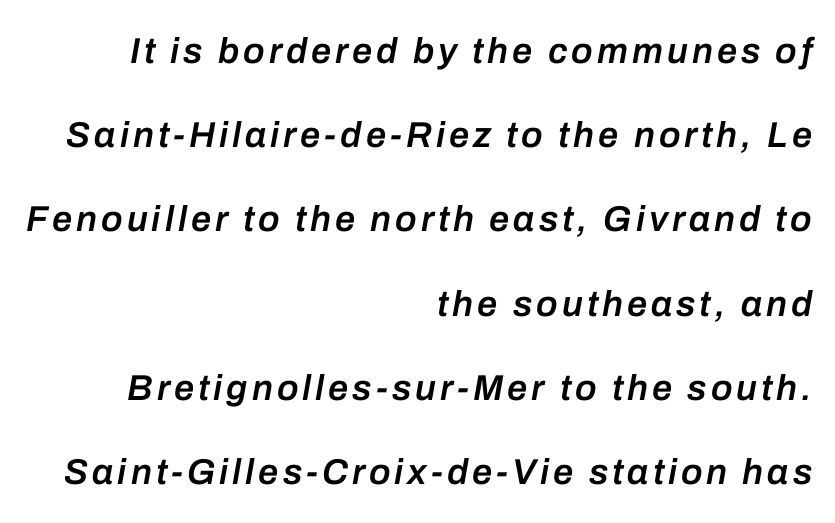
Q: Is the text bold? A: Semi-bold.
Q: Is the text italic (slanted)? A: Yes, it leans right by about 10 degrees.
Q: Is the text underlined? A: No.
Q: How is the paragraph aligned? A: Right-aligned.
Q: Is the spacing between lines tight, normal or loose? A: Loose.
Q: Width (condensed, normal, or wide)? A: Normal.
Q: Stroke contrast? A: Low.
Q: x-height? A: Medium.
Q: Monospaced? A: No.
